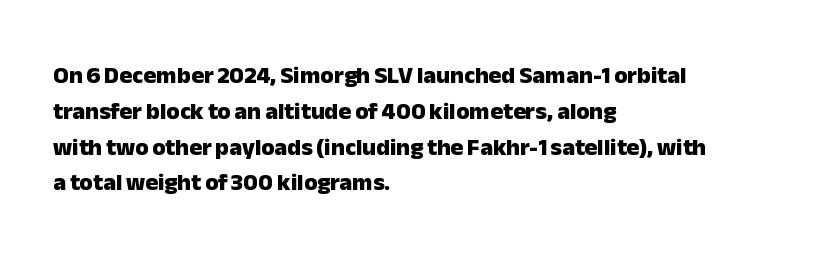
The image shows 24 px bold type, upright; set left-aligned, normal line spacing (1.49x), normal letter spacing, not underlined.
